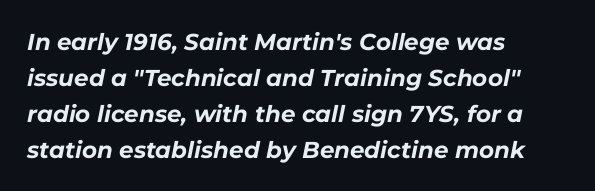
{"italic": "yes", "lean": "right", "slant_degrees": 11, "bold": "yes", "underline": "no", "align": "left", "line_spacing": "normal", "line_spacing_ratio": 1.56, "letter_spacing": "normal", "letter_spacing_em": 0.0, "glyph_px": 23}
